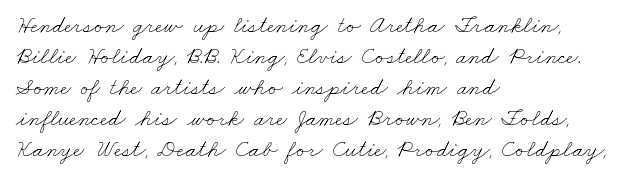
Q: Is the text bold? A: No.
Q: Is the text underlined? A: No.
Q: How is the paragraph aligned? A: Left-aligned.
Q: Is the spacing between letters normal or unusually wide? A: Normal.
Q: Is the spacing between lines tight, normal or loose? A: Normal.
